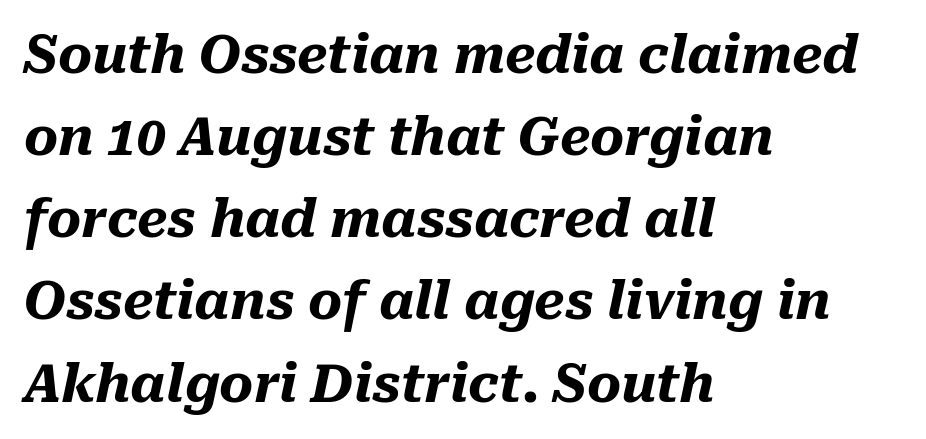
{"italic": "yes", "lean": "right", "slant_degrees": 10, "bold": "yes", "weight": "heavy", "width": "normal", "stroke_contrast": "medium", "x_height": "medium", "monospaced": "no", "underline": "no", "align": "left", "line_spacing": "normal", "line_spacing_ratio": 1.58, "letter_spacing": "normal", "letter_spacing_em": 0.0, "glyph_px": 52}
